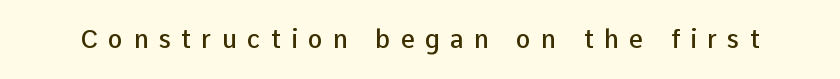
{"italic": "no", "bold": "semi", "underline": "no", "letter_spacing": "wide", "letter_spacing_em": 0.41, "glyph_px": 25}
